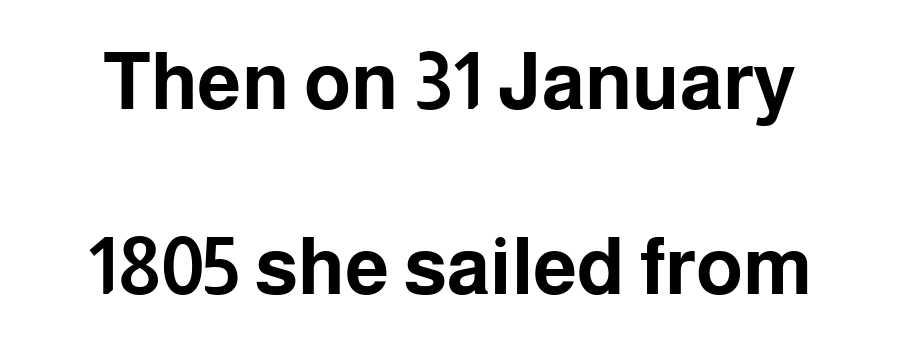
Designer's note — italics off, roman on. What's the leading like? Stretched, with rows far apart. This rendering leaves character spacing at its baseline value. Heavy-handed strokes throughout: this text is bold. Each letter's strokes conclude bluntly, with no projecting serifs. The specimen omits any rule beneath the text block's lines.
